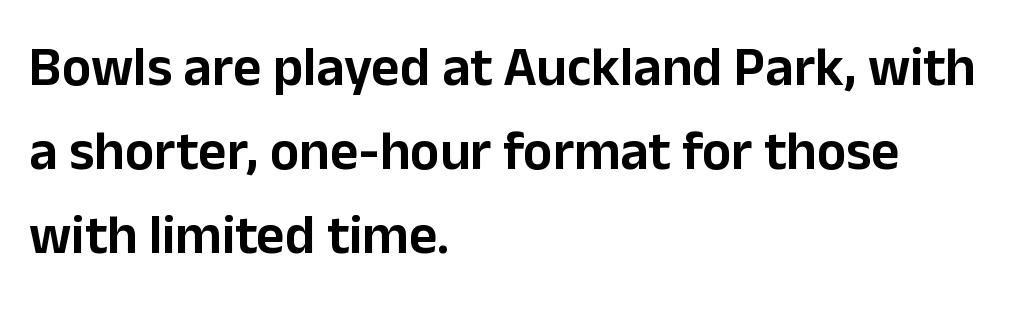
This rendering leaves character spacing at its baseline value. The area under the type is left untouched. The rendering anchors every line to the left-hand side. Spacing verdict: proportional, widths tailored to each character.
